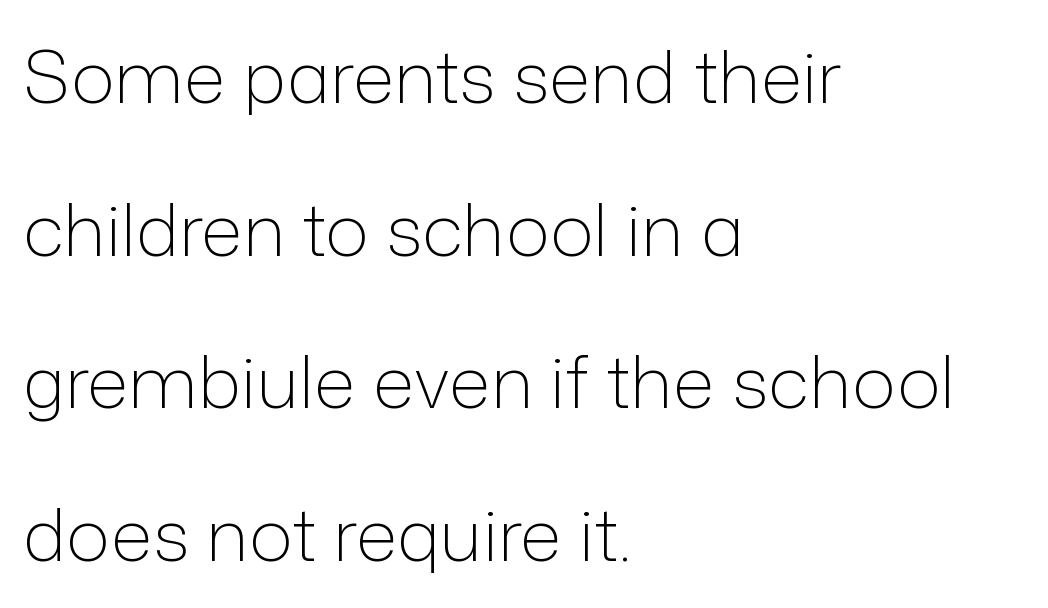
Think standard paragraph weight, or any step lighter than that. Character widths vary here, with narrow letters taking less room than wide ones. Underlining? Definitely not there. Layout note: lines flush left. Students, note that the glyphs here touch the page at normal intervals.
